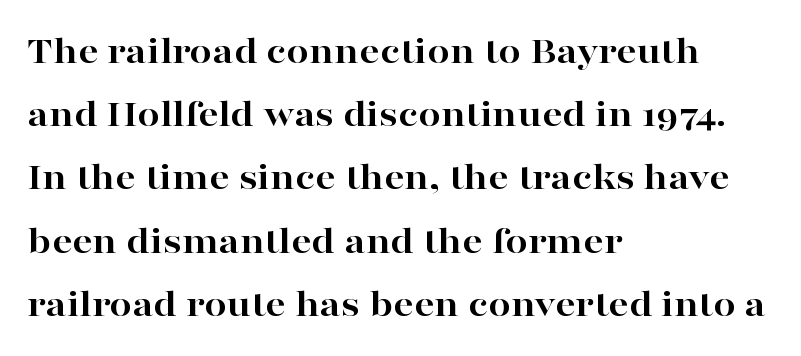
{"serif": "yes", "italic": "no", "bold": "yes", "weight": "bold", "width": "wide", "stroke_contrast": "high", "x_height": "medium", "monospaced": "no", "underline": "no", "align": "left", "line_spacing": "normal", "line_spacing_ratio": 1.58, "letter_spacing": "normal", "letter_spacing_em": 0.0, "glyph_px": 40}
